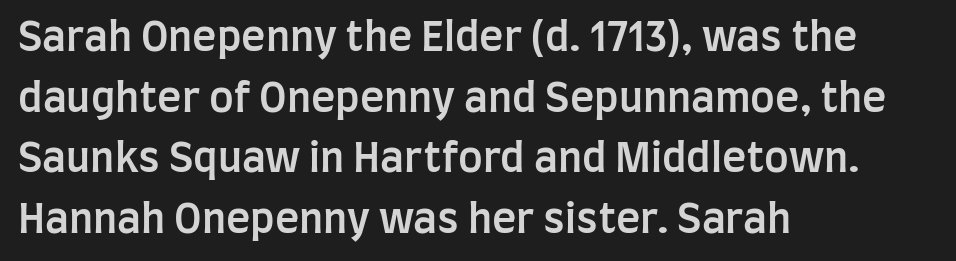
The image shows 41 px semibold, condensed sans-serif type, upright; set left-aligned, normal line spacing (1.48x), normal letter spacing, not underlined; low stroke contrast and a large x-height.
